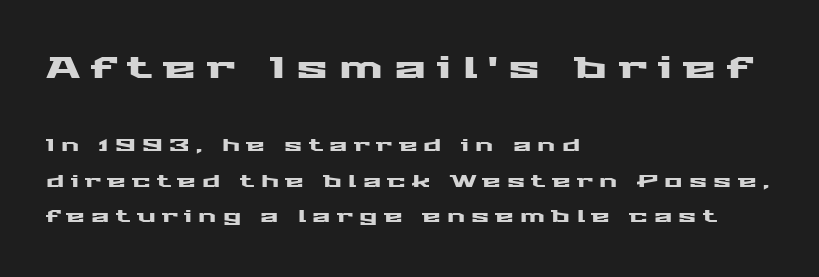
{"serif": "no", "italic": "no", "width": "wide", "stroke_contrast": "medium", "x_height": "medium", "monospaced": "no", "underline": "no", "align": "left", "line_spacing": "loose", "line_spacing_ratio": 2.1, "letter_spacing": "wide", "letter_spacing_em": 0.37, "larger_block": "first", "size_ratio": 1.76, "glyph_px": 30}
